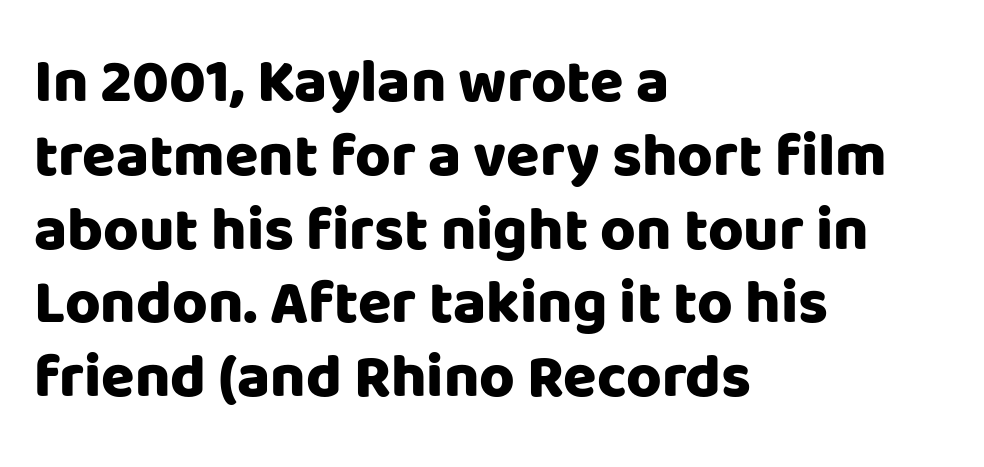
Emphasis by weight is at full strength: bold. Look at the bottom of the vertical strokes: they stop flat, with no serifs. Posture: vertical. Check the space under the baseline: it is left empty.
